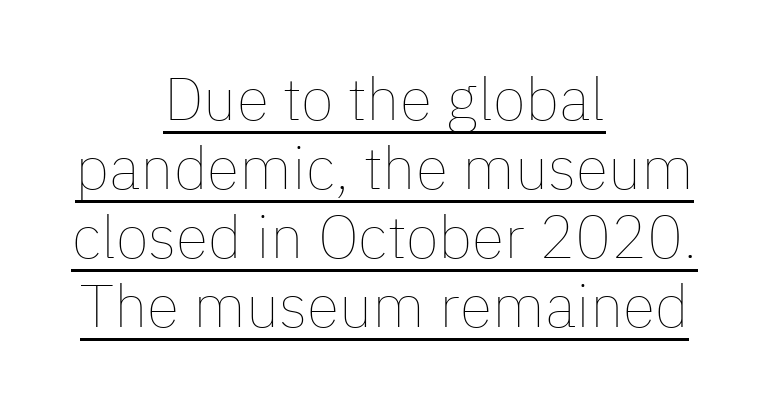
A centered setting, common on invitations and titles, is used for this passage. This sample uses plain, unmodified letter spacing. Weight: in the light-to-regular range. Like a heading marked for emphasis, these lines bear an underscore. Each letter keeps its own natural width here, so spacing adapts to shape. Vertical spacing — tight.
